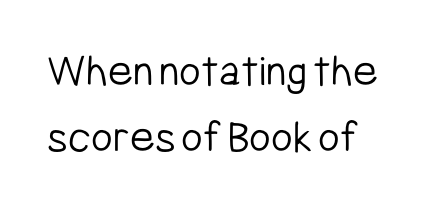
{"serif": "no", "italic": "no", "bold": "no", "weight": "light", "width": "condensed", "stroke_contrast": "low", "x_height": "medium", "monospaced": "no", "underline": "no", "line_spacing": "normal", "line_spacing_ratio": 1.4, "letter_spacing": "normal", "letter_spacing_em": 0.0, "glyph_px": 47}
